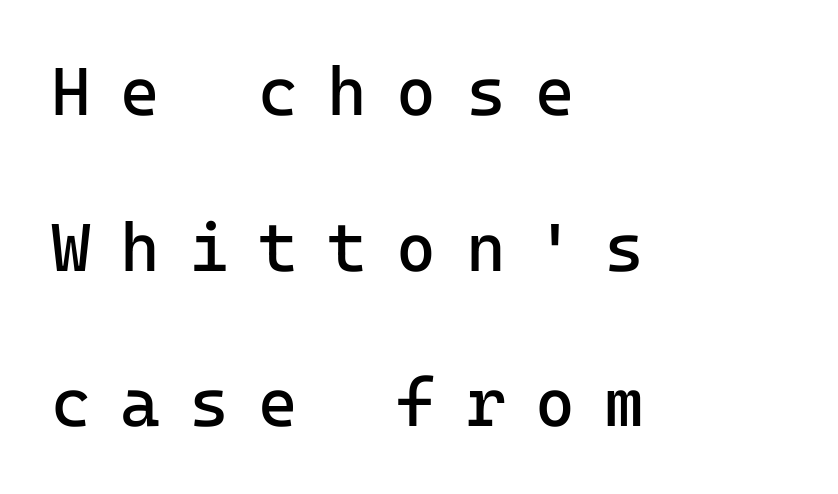
The image shows 68 px regular-weight sans-serif type, upright, monospaced; set left-aligned, loose line spacing (2.29x), unusually wide letter spacing (+0.43 em), not underlined; low stroke contrast and a medium x-height.
